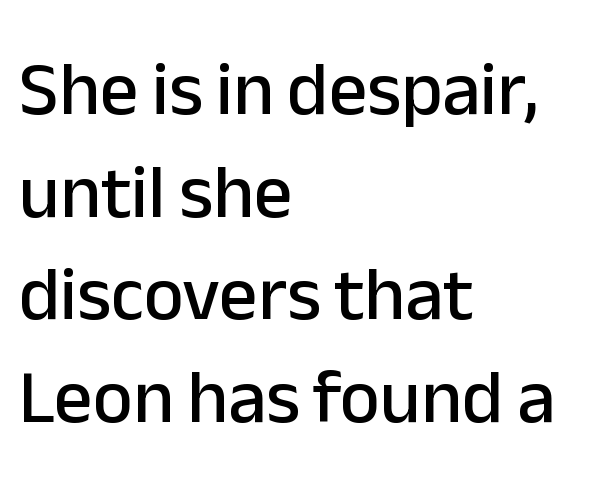
The axis of the letterforms is exactly vertical. The passage shown is typed in a proportional face where columns would drift. The passage shown stacks its lines at a standard gap. Bare-footed words on every line.
